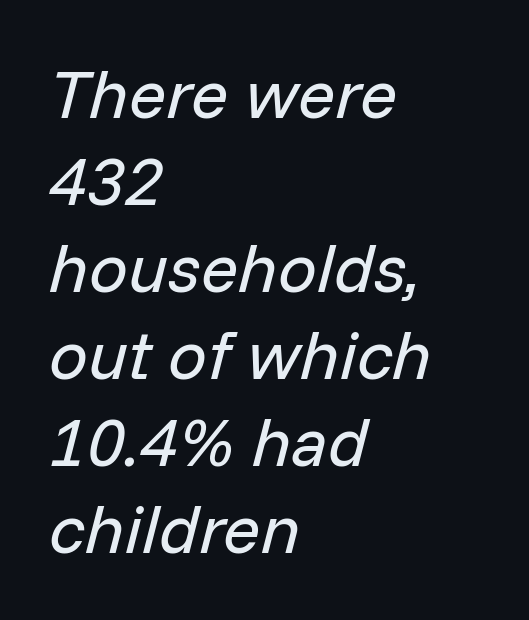
The letters are slanted; this is an italic face. A typesetter would call this proportional, since set widths differ per character. Is there much room between lines? A standard amount, neither cramped nor airy. These lines keep a tight, regular rhythm from letter to letter. All the whitespace from short lines collects on the right.
